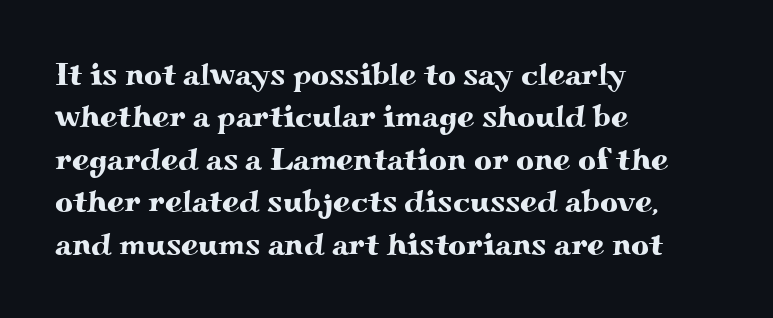
The image shows 31 px wide serif type, upright; set left-aligned, normal line spacing (1.37x), normal letter spacing, not underlined; medium stroke contrast and a small x-height.
